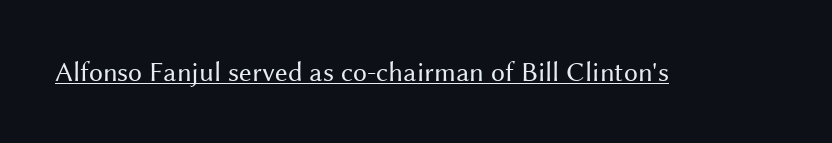
The image shows 28 px regular-weight sans-serif type, upright; set normal letter spacing, underlined; medium stroke contrast and a medium x-height.
